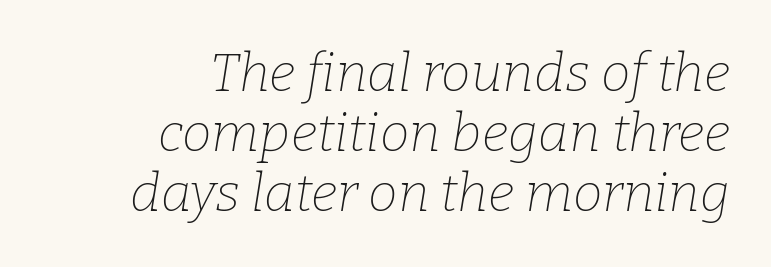
{"serif": "yes", "italic": "yes", "lean": "right", "slant_degrees": 9, "bold": "no", "weight": "thin", "width": "normal", "stroke_contrast": "low", "x_height": "medium", "monospaced": "no", "underline": "no", "align": "right", "line_spacing": "tight", "line_spacing_ratio": 1.13, "letter_spacing": "normal", "letter_spacing_em": 0.0, "glyph_px": 53}
